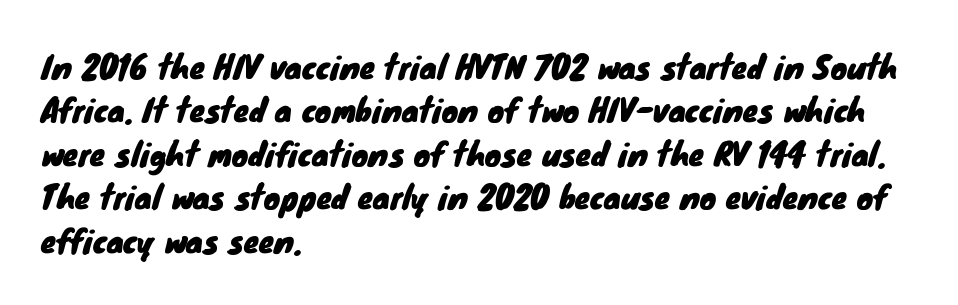
This sample uses a sans-serif face. Compared with typical body copy, the letter spacing here is the same. Is this a fixed-width face? No — the glyphs have proportional, varying widths. Teacher's note: observe the even left margin — that is flush-left alignment. Rule under the text: the space is simply empty. Vertically, the passage feels balanced, rows spaced as you'd expect.
